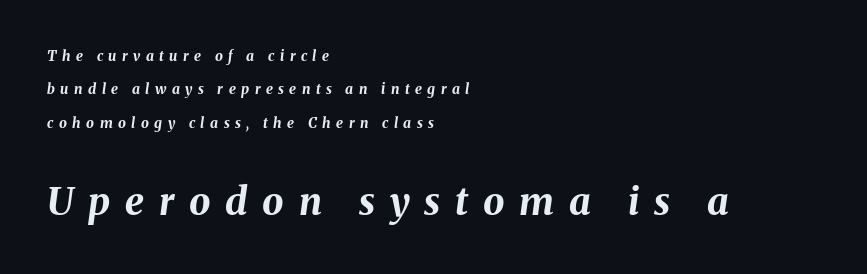
Reading top to bottom, the characters get bigger at the block break. Compared with ordinary roman type, these characters are visibly tilted. Varying glyph widths throughout — classic text-font behaviour. Characters follow at a spacing far wider than the type designer built in. The zone under the glyphs is completely vacant. Notice the wide empty band between every row — that's loose leading.
